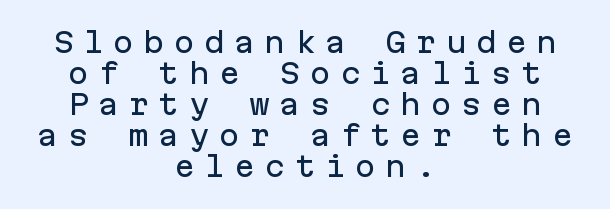
Q: Is the text italic (slanted)? A: No, it is upright.
Q: Is the typeface a serif or a sans-serif typeface? A: Sans-serif.
Q: Is the text underlined? A: No.
Q: How is the paragraph aligned? A: Centered.
Q: Is the spacing between letters normal or unusually wide? A: Unusually wide.
Q: Is the spacing between lines tight, normal or loose? A: Tight.
Q: Width (condensed, normal, or wide)? A: Normal.
Q: Stroke contrast? A: Low.
Q: x-height? A: Medium.
Q: Monospaced? A: Yes.
